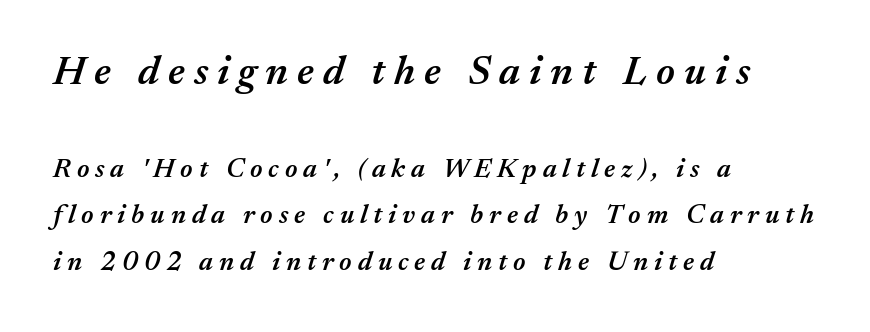
The paragraph has a hard left edge and a soft right edge. A typesetter would call this heavily tracked-out type. The baseline area is clear. Quick note: italic. Students, this is semibold: more ink than regular, less than bold. These lines are rendered in a variable-pitch font.
